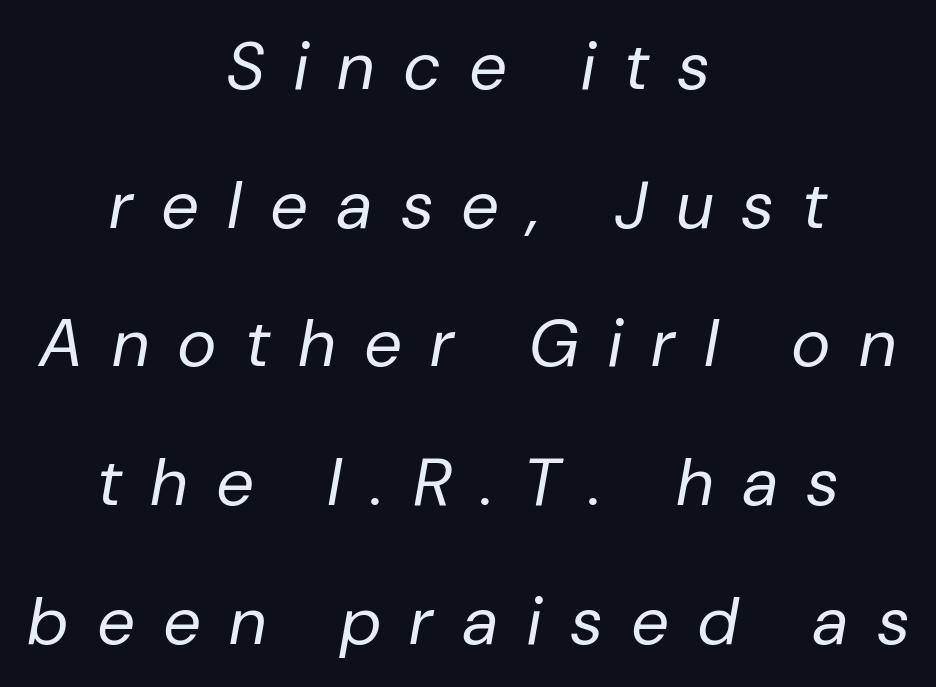
{"italic": "yes", "lean": "right", "slant_degrees": 10, "bold": "no", "weight": "regular", "width": "normal", "stroke_contrast": "low", "x_height": "medium", "monospaced": "no", "underline": "no", "align": "center", "line_spacing": "loose", "line_spacing_ratio": 2.07, "letter_spacing": "wide", "letter_spacing_em": 0.45, "glyph_px": 67}
